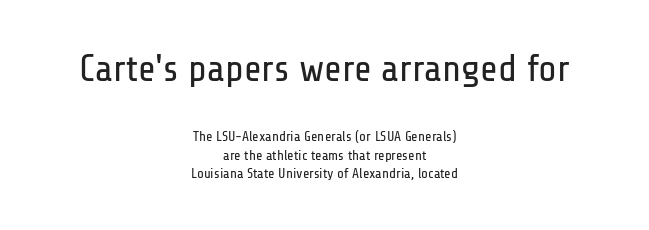
{"serif": "no", "italic": "no", "bold": "no", "weight": "regular", "width": "condensed", "stroke_contrast": "low", "x_height": "medium", "monospaced": "no", "underline": "no", "align": "center", "line_spacing": "normal", "line_spacing_ratio": 1.33, "letter_spacing": "normal", "letter_spacing_em": 0.0, "larger_block": "first", "size_ratio": 2.71, "glyph_px": 38}
